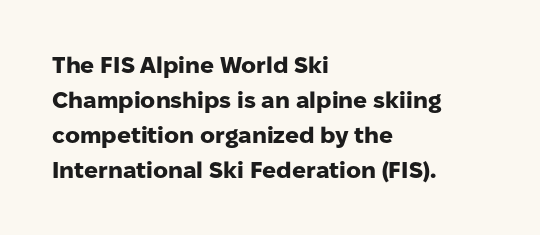
A normal amount of white space separates one row of letters from the next. The lines in this sample share a left origin and differ only in where they stop. Characters follow at the spacing the type designer built in. In terms of weight, the rendering is a true, heavy bold.
